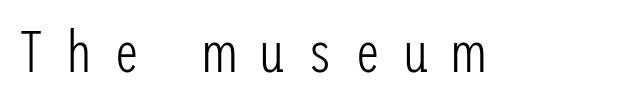
The image shows 58 px light, condensed sans-serif type, upright; set unusually wide letter spacing (+0.38 em), not underlined; low stroke contrast and a medium x-height.
